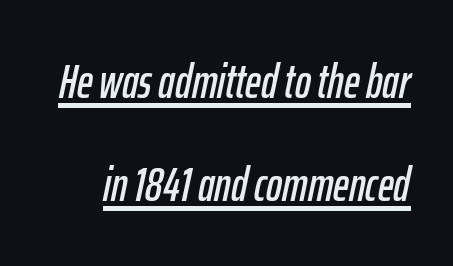
The image shows 48 px condensed type, italic (leaning right); set loose line spacing (2.14x), normal letter spacing, underlined; low stroke contrast and a medium x-height.
